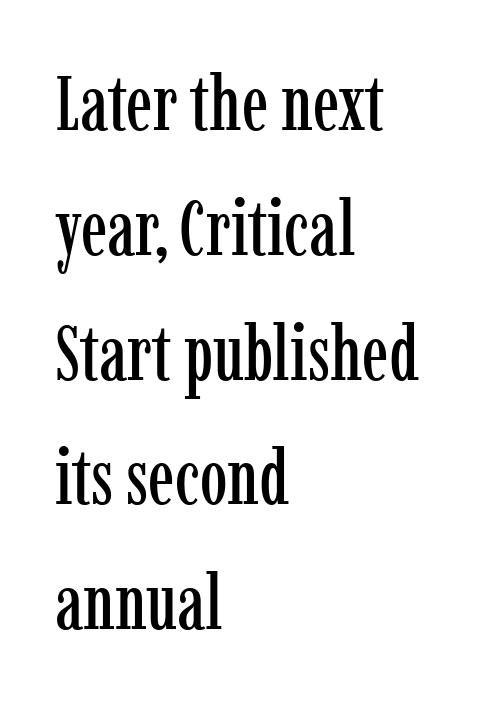
Check under the words: just untouched page. Each new line begins a customary step beneath the previous one. The font's upright variant was chosen for this text. The letters advance in unequal steps, a hallmark of proportional type. The tracking reads as untouched default to a designer's eye.
